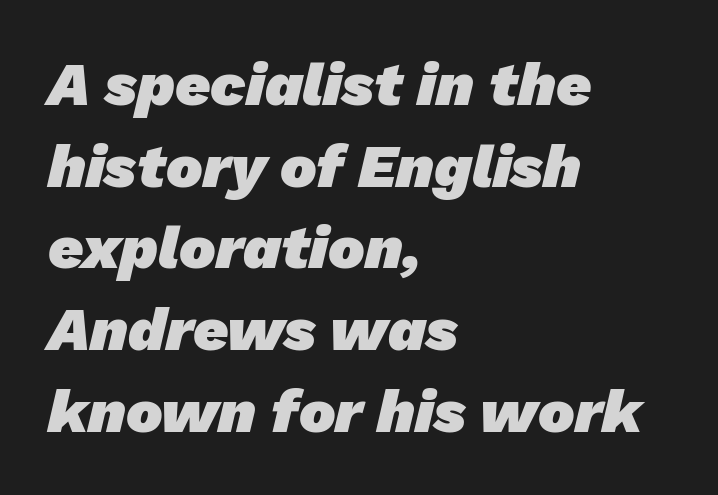
The font family rendered here belongs to the sans-serif group. There is no visible air inserted between adjacent glyphs. Caption: bold face, heavy strokes. Here the designer chose a conventional face with non-uniform glyph widths. The zone under the glyphs is completely vacant.
